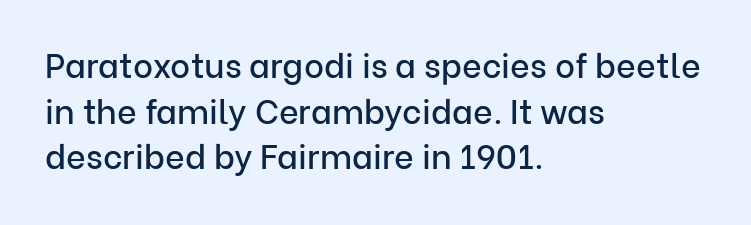
Q: Is the text italic (slanted)? A: No, it is upright.
Q: Is the typeface a serif or a sans-serif typeface? A: Sans-serif.
Q: Is the text underlined? A: No.
Q: How is the paragraph aligned? A: Left-aligned.
Q: Is the spacing between letters normal or unusually wide? A: Normal.
Q: Is the spacing between lines tight, normal or loose? A: Normal.
Q: Width (condensed, normal, or wide)? A: Normal.
Q: Stroke contrast? A: Low.
Q: x-height? A: Medium.
Q: Monospaced? A: No.
